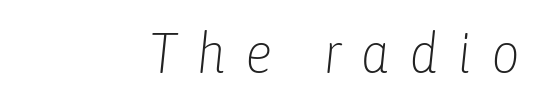
The image shows 56 px light, condensed type, italic (leaning right); set right-aligned, unusually wide letter spacing (+0.35 em), not underlined; low stroke contrast and a medium x-height.
